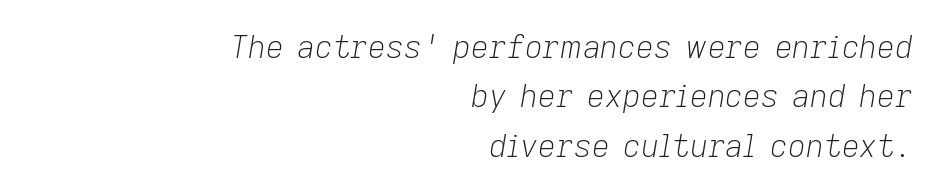
Is this a heavy cut? Hardly; it is regular or lighter. The setting favours the right margin, as signatures and pull-quotes sometimes do. Is the type slanted? Yes — the strokes lean at a clear angle. The space directly below the letters is spotless. Is this a fixed-width face? No — the glyphs have proportional, varying widths.
